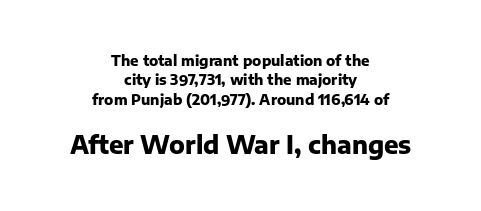
Q: Is the text bold? A: Yes.
Q: Is the text italic (slanted)? A: No, it is upright.
Q: Is the text underlined? A: No.
Q: How is the paragraph aligned? A: Centered.
Q: Is the spacing between letters normal or unusually wide? A: Normal.
Q: Is the spacing between lines tight, normal or loose? A: Normal.
Q: Which block of text is set in a larger size, the first (top) or the second (bottom)? A: The second (bottom) one.
